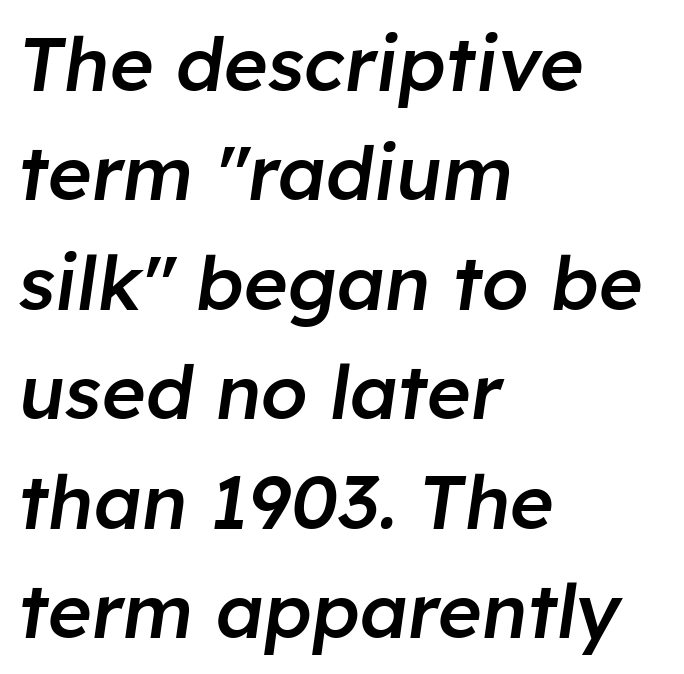
{"italic": "yes", "lean": "right", "slant_degrees": 8, "bold": "semi", "weight": "semibold", "width": "normal", "stroke_contrast": "low", "x_height": "medium", "monospaced": "no", "underline": "no", "align": "left", "line_spacing": "normal", "line_spacing_ratio": 1.46, "letter_spacing": "normal", "letter_spacing_em": 0.0, "glyph_px": 75}
